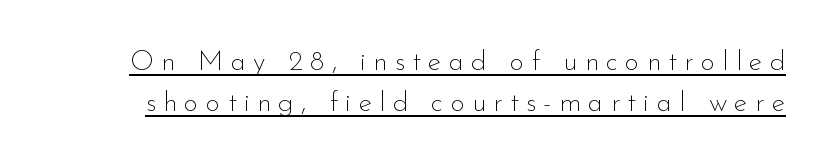
{"serif": "no", "italic": "no", "bold": "no", "weight": "thin", "width": "normal", "stroke_contrast": "low", "x_height": "small", "monospaced": "no", "underline": "yes", "line_spacing": "normal", "line_spacing_ratio": 1.48, "letter_spacing": "wide", "letter_spacing_em": 0.26, "glyph_px": 28}
